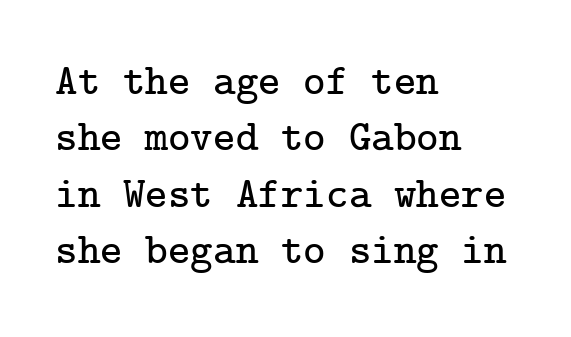
{"serif": "yes", "italic": "no", "width": "normal", "stroke_contrast": "low", "x_height": "medium", "underline": "no", "align": "left", "line_spacing": "normal", "line_spacing_ratio": 1.31, "letter_spacing": "normal", "letter_spacing_em": 0.0, "glyph_px": 43}
